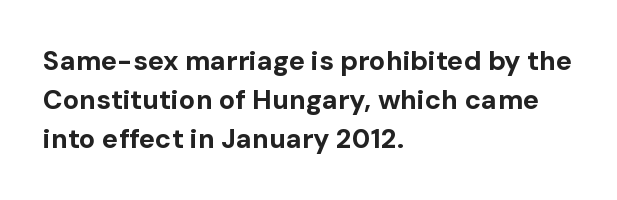
The image shows 27 px bold type, upright; set left-aligned, normal line spacing (1.44x), normal letter spacing, not underlined.
